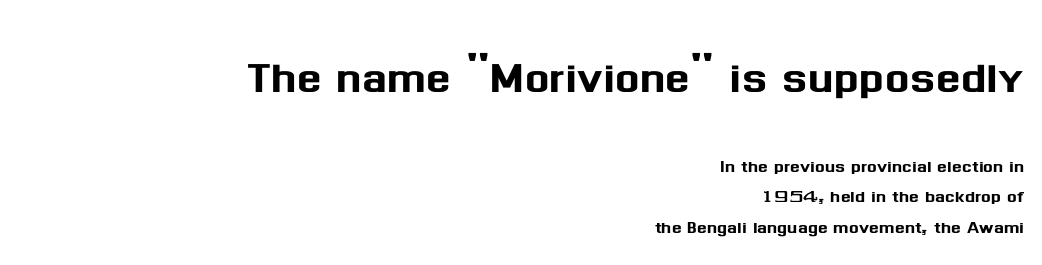
{"serif": "no", "italic": "no", "width": "normal", "stroke_contrast": "medium", "x_height": "medium", "monospaced": "no", "underline": "no", "align": "right", "line_spacing": "normal", "line_spacing_ratio": 1.33, "letter_spacing": "normal", "letter_spacing_em": 0.0, "larger_block": "first", "size_ratio": 2.52, "glyph_px": 58}
